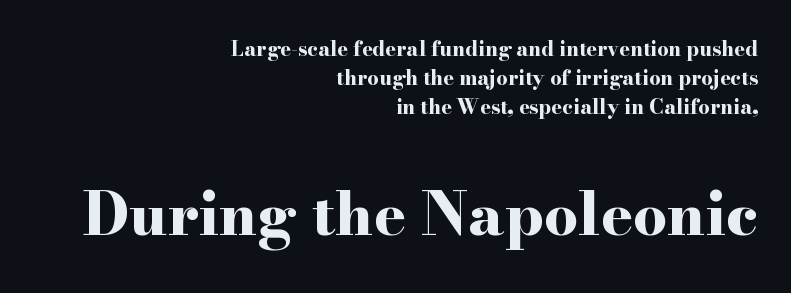
{"serif": "yes", "italic": "no", "bold": "yes", "weight": "bold", "width": "wide", "stroke_contrast": "high", "x_height": "small", "monospaced": "no", "underline": "no", "align": "right", "line_spacing": "normal", "line_spacing_ratio": 1.44, "letter_spacing": "normal", "letter_spacing_em": 0.0, "larger_block": "second", "size_ratio": 3.0, "glyph_px": 60}
